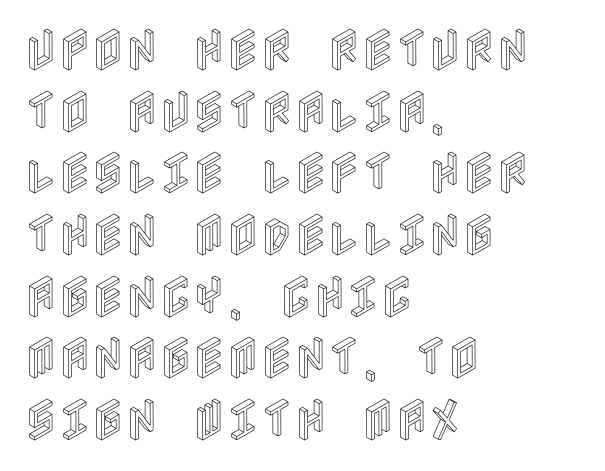
Look at the tracking — it's just the regular setting, nothing added. The rendering uses a moderate line-height, typical for paragraphs. The space beneath each line is pristine and unruled. Each line starts at the same left margin while the right side varies.
